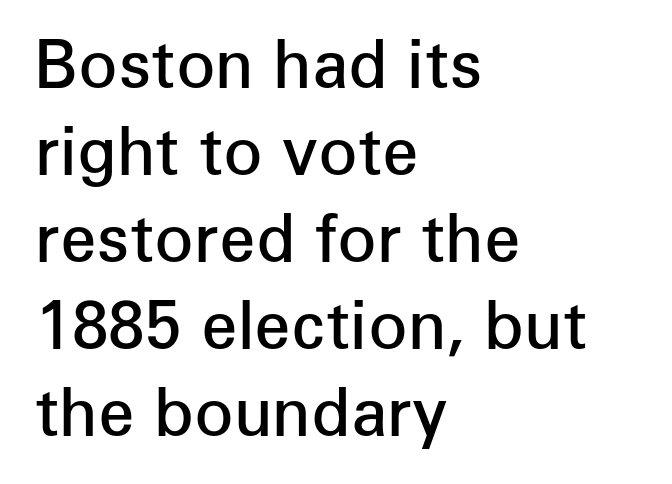
Note the varied advance widths — an 'i' is clearly narrower than an 'm'. The lines are quadded left. A clean baseline with only descenders dipping below it. What stands out about the letter spacing? Nothing — it is the standard amount. It's the straight-up-and-down kind of type.
